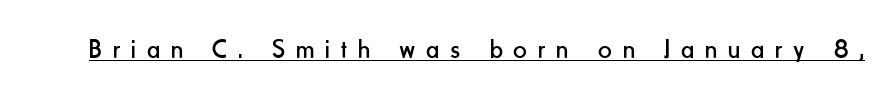
{"italic": "no", "bold": "no", "underline": "yes", "letter_spacing": "wide", "letter_spacing_em": 0.41, "glyph_px": 27}
